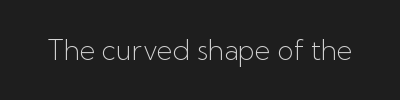
The image shows 27 px text type, upright; set normal letter spacing, not underlined.
